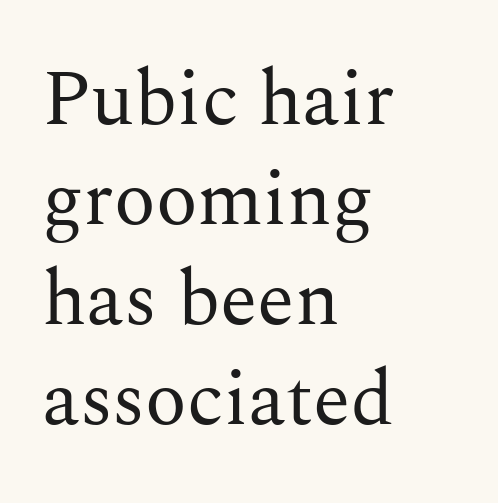
The block of text has a typical density, with ordinary space between rows. This rendering uses left alignment, leaving the right contour irregular. Character widths vary here, with narrow letters taking less room than wide ones. Ordinary non-slanted type is in use. Small tapered or slab feet sit at the stroke ends, so this counts as serif.
